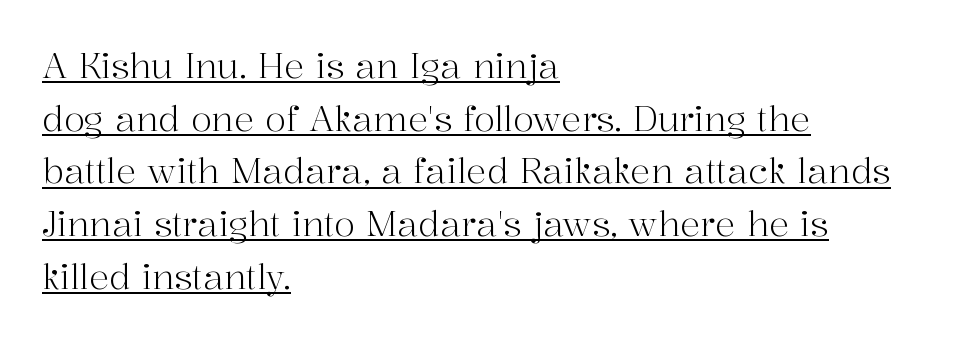
Which margin do the lines hug? The left one — the right edge is uneven. Students, observe: this is what conventionally led text looks like. No italicization has been applied; the sample stays upright. Letter spacing: default. Glance below the letters and you will spot a drawn line.
